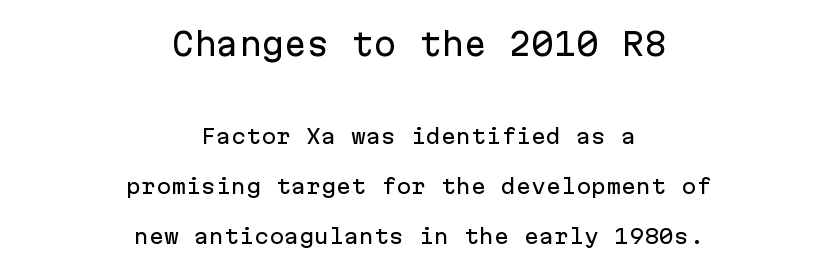
The image shows 30 px sans-serif type, upright, monospaced; set centered, loose line spacing (2.48x), normal letter spacing, not underlined; the first (top) block is 1.5x larger; low stroke contrast and a medium x-height.
